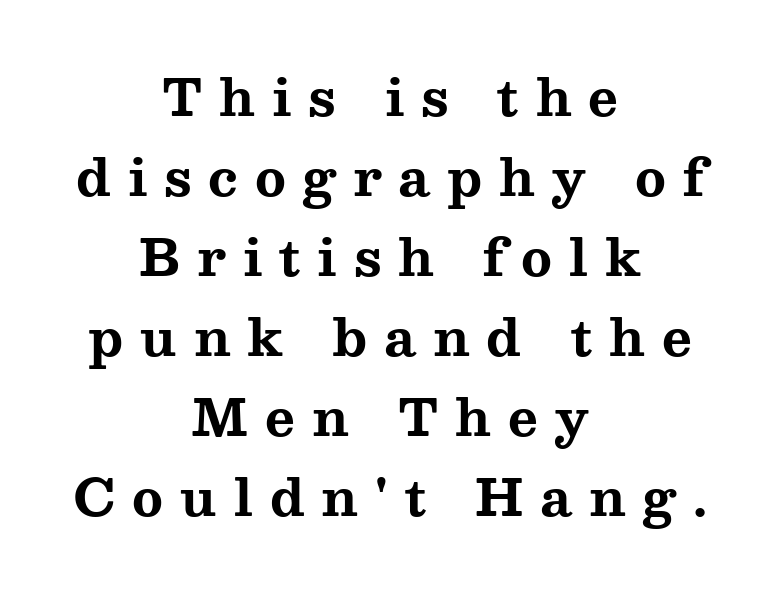
The image shows 51 px bold, wide serif type, upright; set centered, normal line spacing (1.57x), unusually wide letter spacing (+0.33 em), not underlined; medium stroke contrast and a medium x-height.
